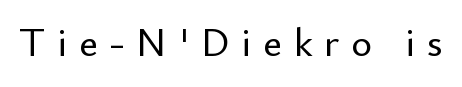
The image shows 40 px sans-serif type, upright; set unusually wide letter spacing (+0.29 em), not underlined; low stroke contrast and a small x-height.
